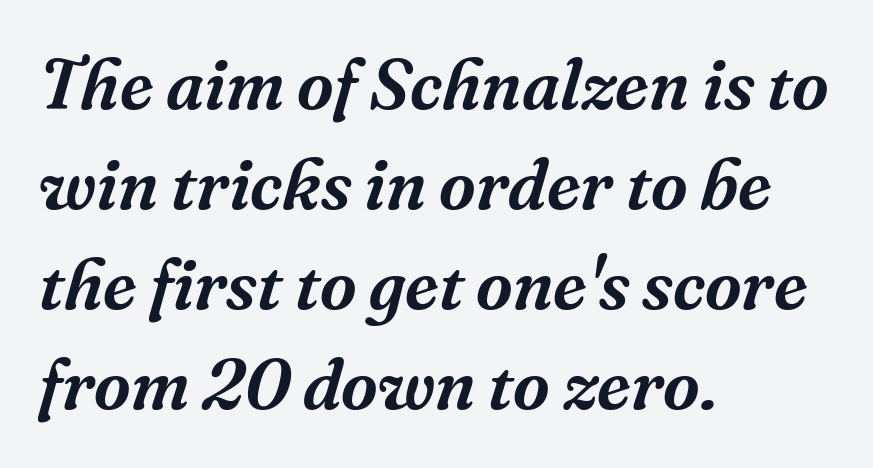
The image shows 71 px serif type, italic (leaning right); set left-aligned, normal line spacing (1.41x), normal letter spacing, not underlined; medium stroke contrast and a medium x-height.
